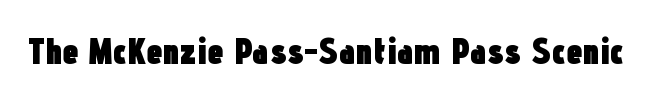
Q: Is the text bold? A: Yes.
Q: Is the text italic (slanted)? A: No, it is upright.
Q: Is the typeface a serif or a sans-serif typeface? A: Sans-serif.
Q: Is the text underlined? A: No.
Q: Is the spacing between letters normal or unusually wide? A: Normal.
Q: Width (condensed, normal, or wide)? A: Condensed.
Q: Stroke contrast? A: Low.
Q: x-height? A: Medium.
Q: Monospaced? A: No.
